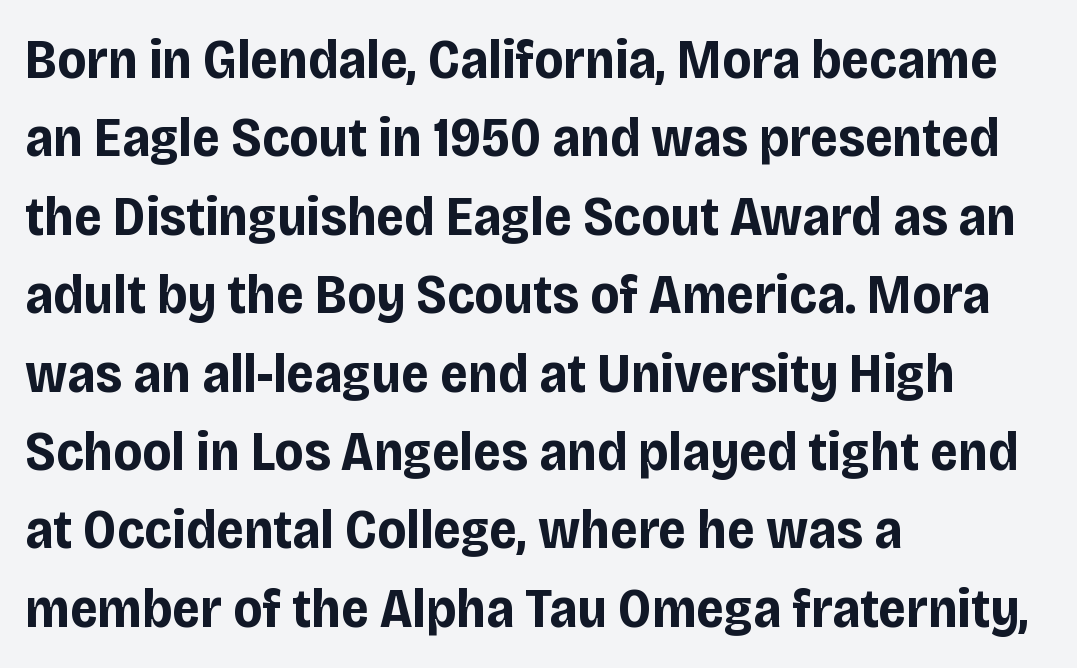
Varying glyph widths throughout — classic text-font behaviour. In terms of letterspacing, this is plain default setting. Does the lettering tilt? It doesn't — this is upright. Typesetter's note: full bold, strokes at maximum text heaviness.
